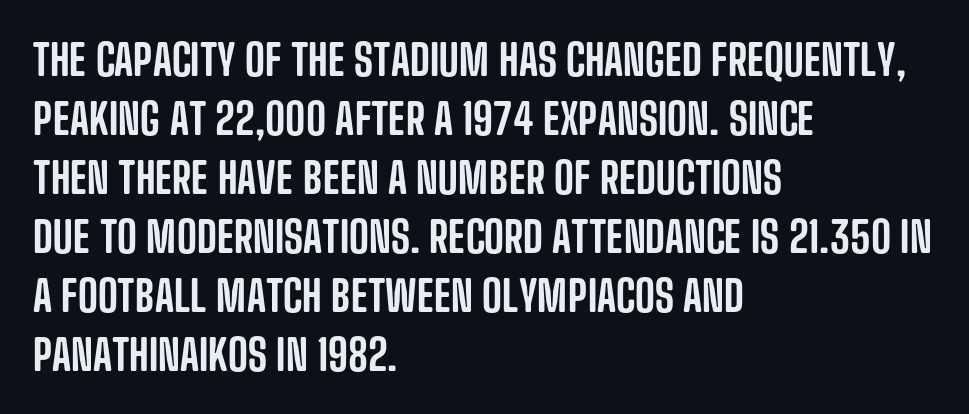
Q: Is the text italic (slanted)? A: No, it is upright.
Q: Is the typeface a serif or a sans-serif typeface? A: Sans-serif.
Q: Is the text underlined? A: No.
Q: How is the paragraph aligned? A: Left-aligned.
Q: Is the spacing between letters normal or unusually wide? A: Normal.
Q: Is the spacing between lines tight, normal or loose? A: Normal.
Q: Width (condensed, normal, or wide)? A: Condensed.
Q: Stroke contrast? A: Low.
Q: x-height? A: Large.
Q: Monospaced? A: No.
